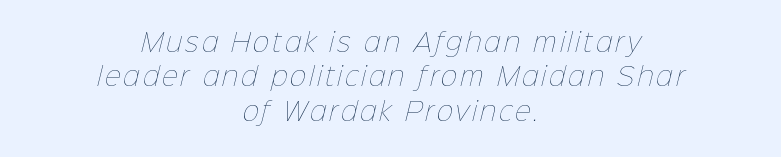
Both edges are ragged and mirror each other, which tells us the setting is centered. The characters are drawn with everyday or finer stroke widths. The zone under the glyphs is completely vacant. Honestly, the row spacing looks completely unremarkable.
